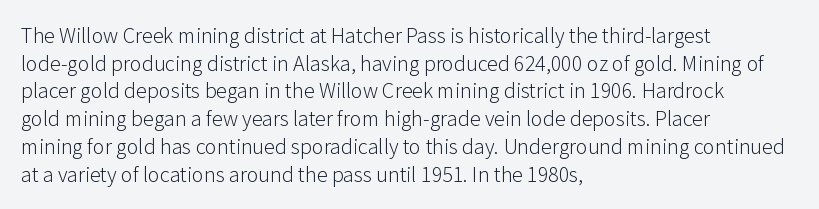
The image shows 22 px text type, upright; set left-aligned, normal line spacing (1.26x), normal letter spacing, not underlined.
